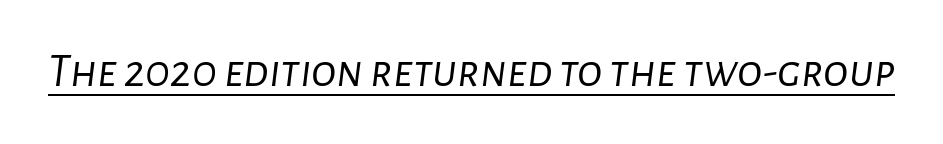
The image shows 47 px light type, italic (leaning right); set normal letter spacing, underlined; low stroke contrast and a medium x-height.
